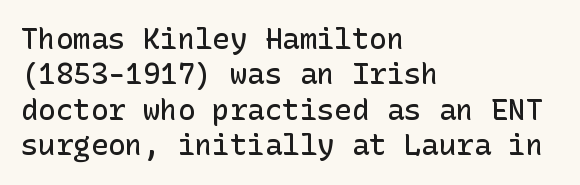
The image shows 29 px semibold sans-serif type, upright; set left-aligned, line spacing 1.22x, normal letter spacing, not underlined; low stroke contrast and a medium x-height.
